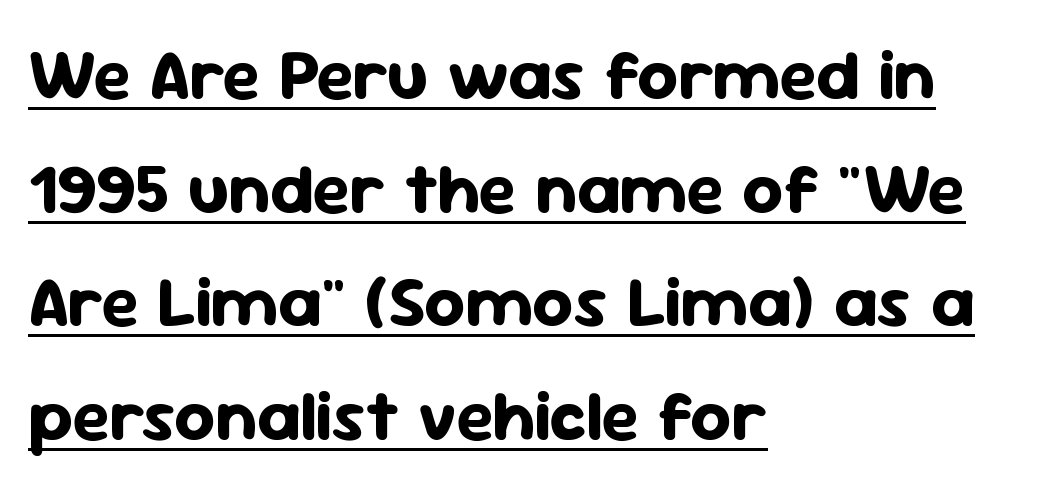
If you drew a ruler down the left edge, every line would touch it. Like a heading marked for emphasis, these lines bear an underscore. Do the characters align in a grid? No, the font is proportional. What kind of face is this? One without serifs — a sans.
